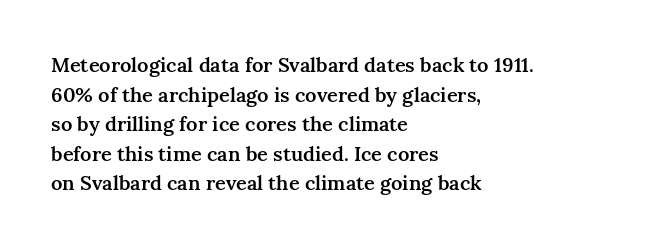
Descender tails drop into unmarked territory. Students, note that the glyphs here touch the page at normal intervals. Whoever set this chose a conventional vertical rhythm. These lines were composed using upright roman letters.
